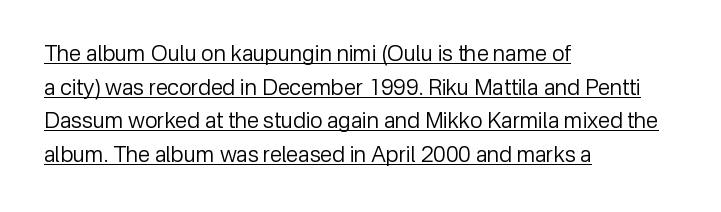
{"italic": "no", "bold": "no", "underline": "yes", "align": "left", "line_spacing": "normal", "line_spacing_ratio": 1.53, "letter_spacing": "normal", "letter_spacing_em": 0.0, "glyph_px": 22}
